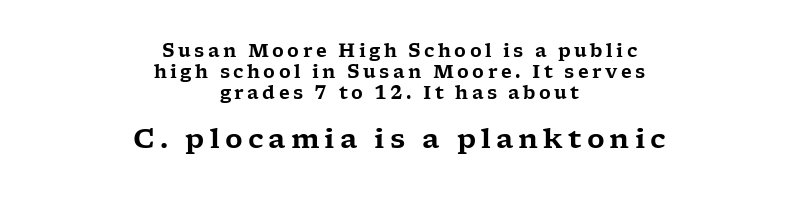
{"italic": "no", "underline": "no", "align": "center", "line_spacing_ratio": 1.16, "larger_block": "second", "size_ratio": 1.5, "glyph_px": 27}
